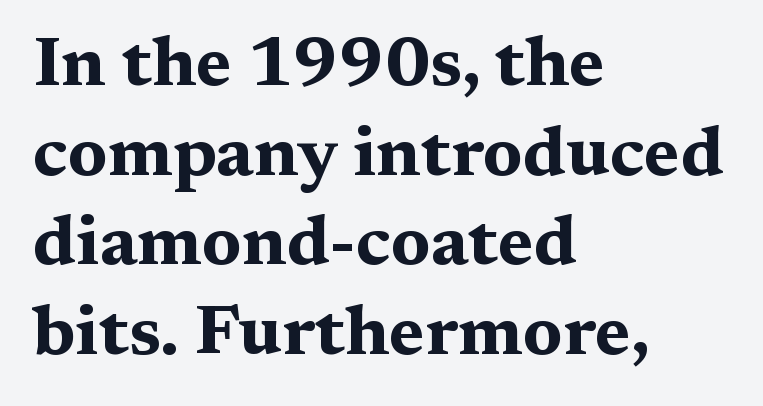
In terms of posture, this sample is upright. Decoration check: the copy has no underline. The letters advance in unequal steps, a hallmark of proportional type. The block of text has a typical density, with ordinary space between rows. Compared with typical body copy, the letter spacing here is the same.
